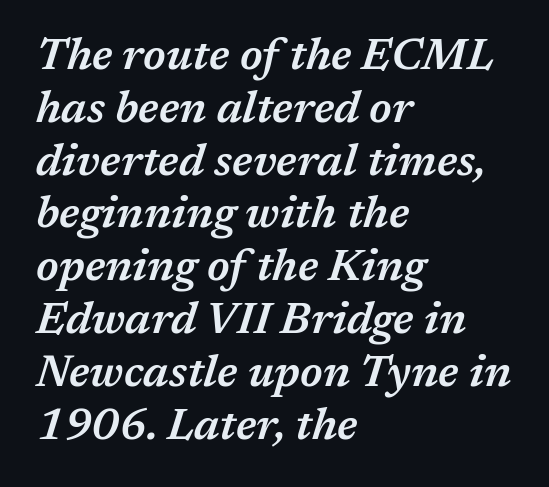
The image shows 44 px semibold type, italic (leaning right); set left-aligned, line spacing 1.2x, normal letter spacing, not underlined; medium stroke contrast and a medium x-height.
